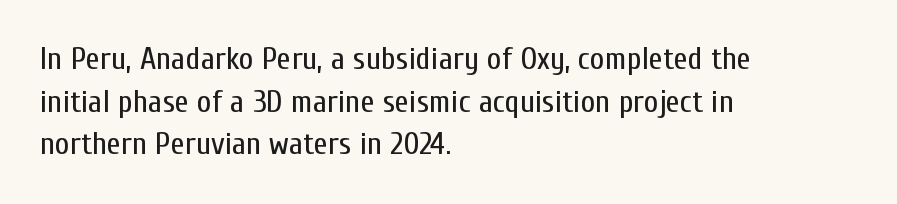
The image shows 32 px regular-weight, condensed sans-serif type, upright; set left-aligned, normal line spacing (1.33x), normal letter spacing, not underlined; low stroke contrast and a medium x-height.
